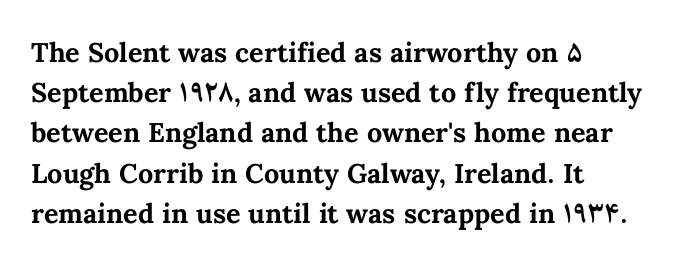
Q: Is the text bold? A: Yes.
Q: Is the text italic (slanted)? A: No, it is upright.
Q: Is the text underlined? A: No.
Q: How is the paragraph aligned? A: Left-aligned.
Q: Is the spacing between letters normal or unusually wide? A: Normal.
Q: Is the spacing between lines tight, normal or loose? A: Normal.
